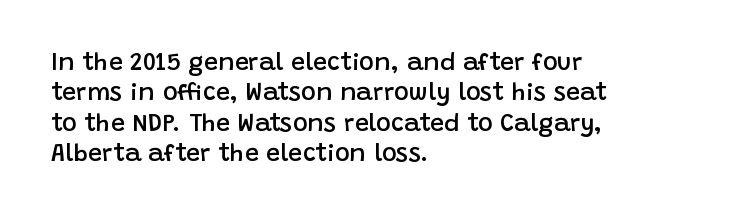
This is moderately heavy type, rendered in semibold. The lines are quadded left. The words here are not underlined. Look at the tracking — it's just the regular setting, nothing added. No italicization has been applied; the sample stays upright.
